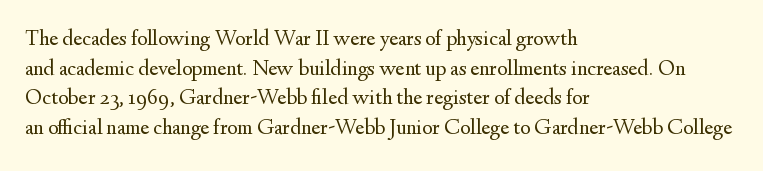
Q: Is the text bold? A: No.
Q: Is the text italic (slanted)? A: No, it is upright.
Q: Is the text underlined? A: No.
Q: How is the paragraph aligned? A: Left-aligned.
Q: Is the spacing between letters normal or unusually wide? A: Normal.
Q: Is the spacing between lines tight, normal or loose? A: Normal.
